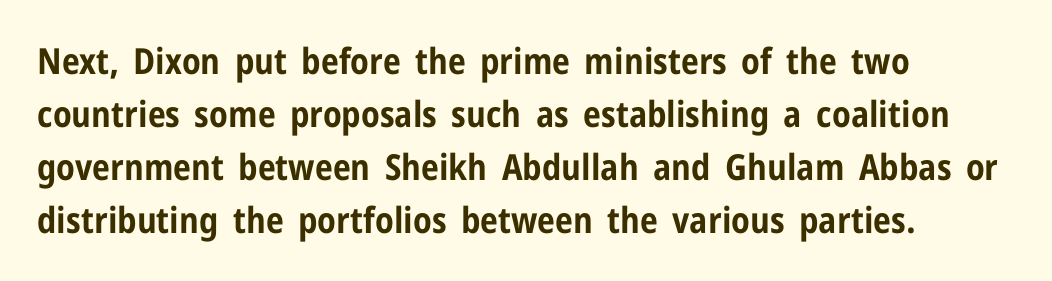
{"serif": "no", "italic": "no", "bold": "yes", "weight": "bold", "width": "condensed", "stroke_contrast": "low", "x_height": "medium", "monospaced": "no", "underline": "no", "align": "left", "line_spacing": "normal", "line_spacing_ratio": 1.47, "letter_spacing": "normal", "letter_spacing_em": 0.0, "glyph_px": 36}
